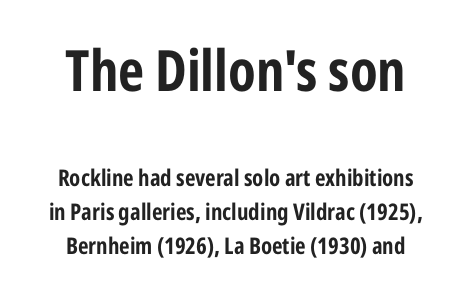
Posture: upright roman. Plain, unruled lines of type. Typesetter's note — upper block bumped up in size, lower block left smaller. The passage shown has conventional tracking throughout. Successive baselines arrive at the customary interval.
